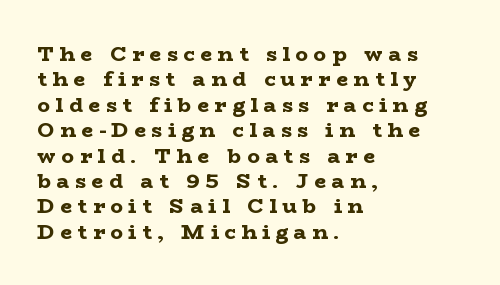
{"italic": "no", "bold": "yes", "underline": "no", "align": "left", "line_spacing_ratio": 1.21, "letter_spacing": "wide", "letter_spacing_em": 0.27, "glyph_px": 21}
